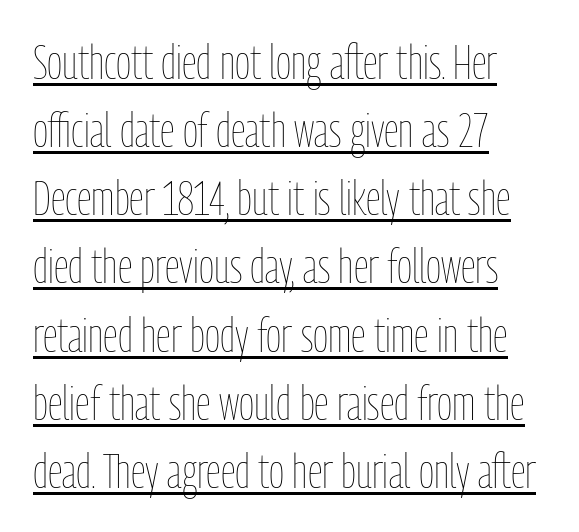
The image shows 47 px thin, condensed type, upright; set left-aligned, normal line spacing (1.45x), normal letter spacing, underlined; low stroke contrast and a medium x-height.
